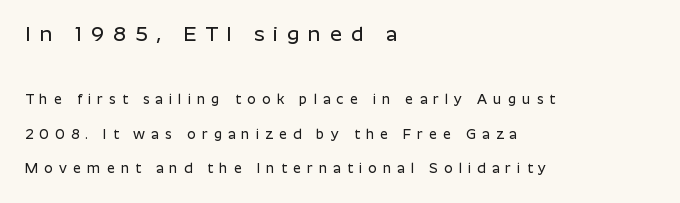
Q: Is the text italic (slanted)? A: No, it is upright.
Q: Is the text underlined? A: No.
Q: How is the paragraph aligned? A: Left-aligned.
Q: Is the spacing between letters normal or unusually wide? A: Unusually wide.
Q: Is the spacing between lines tight, normal or loose? A: Loose.
Q: Which block of text is set in a larger size, the first (top) or the second (bottom)? A: The first (top) one.
